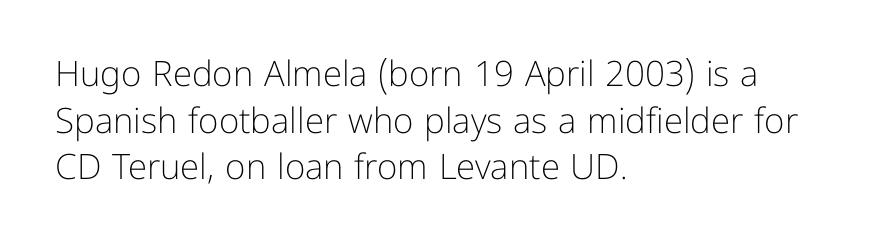
Q: Is the text bold? A: No.
Q: Is the text italic (slanted)? A: No, it is upright.
Q: Is the typeface a serif or a sans-serif typeface? A: Sans-serif.
Q: Is the text underlined? A: No.
Q: How is the paragraph aligned? A: Left-aligned.
Q: Is the spacing between letters normal or unusually wide? A: Normal.
Q: Is the spacing between lines tight, normal or loose? A: Normal.
Q: Width (condensed, normal, or wide)? A: Normal.
Q: Stroke contrast? A: Low.
Q: x-height? A: Medium.
Q: Monospaced? A: No.
